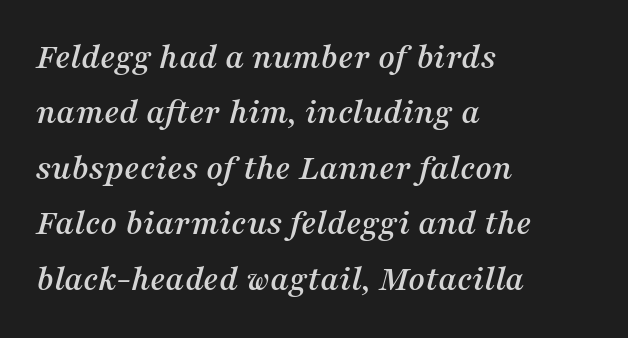
{"serif": "yes", "italic": "yes", "lean": "right", "slant_degrees": 16, "width": "normal", "stroke_contrast": "medium", "x_height": "medium", "monospaced": "no", "underline": "no", "align": "left", "line_spacing": "normal", "line_spacing_ratio": 1.54, "letter_spacing": "normal", "letter_spacing_em": 0.0, "glyph_px": 36}
